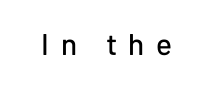
{"serif": "no", "italic": "no", "width": "normal", "stroke_contrast": "low", "x_height": "medium", "monospaced": "no", "underline": "no", "letter_spacing": "wide", "letter_spacing_em": 0.38, "glyph_px": 30}
